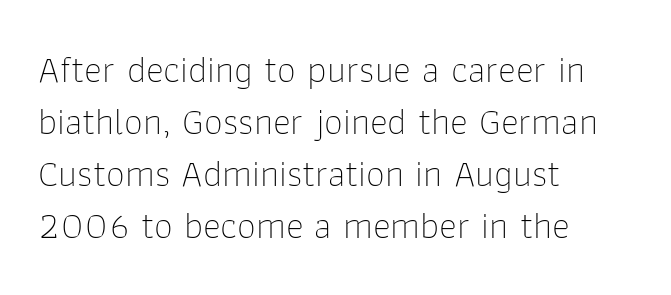
These lines were composed using upright roman letters. There is no visible air inserted between adjacent glyphs. Typographically, this falls in the sans-serif category. The face used here is proportionally spaced, like ordinary book or web type.
